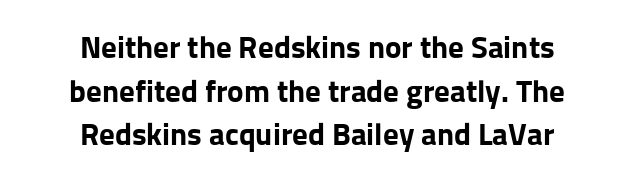
{"serif": "no", "italic": "no", "bold": "yes", "weight": "bold", "width": "normal", "stroke_contrast": "low", "x_height": "medium", "monospaced": "no", "underline": "no", "align": "center", "line_spacing": "normal", "line_spacing_ratio": 1.41, "letter_spacing": "normal", "letter_spacing_em": 0.0, "glyph_px": 31}
